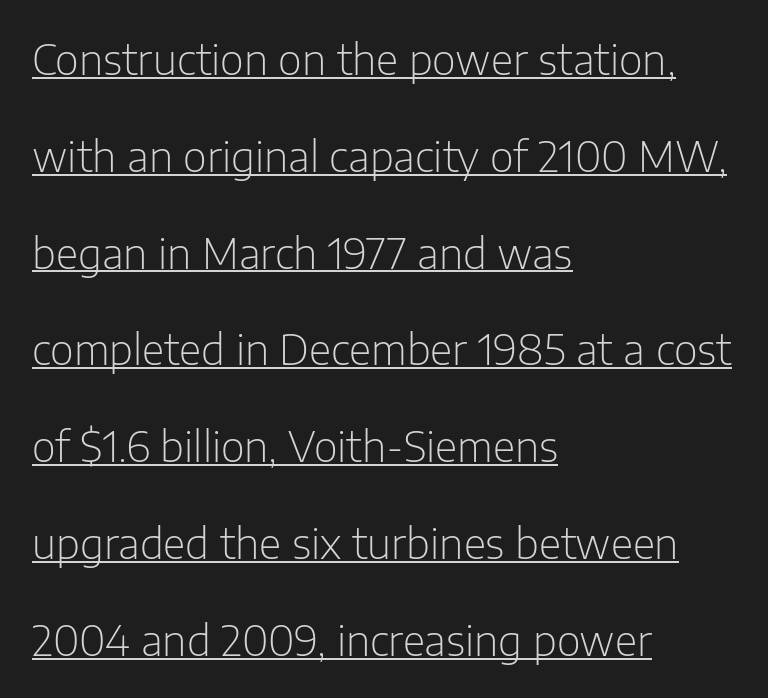
No italicization has been applied; the sample stays upright. The type is set solid horizontally, with unmodified tracking. Typeset ragged right — the left edge is the straight one. Vertical spacing — loose.
